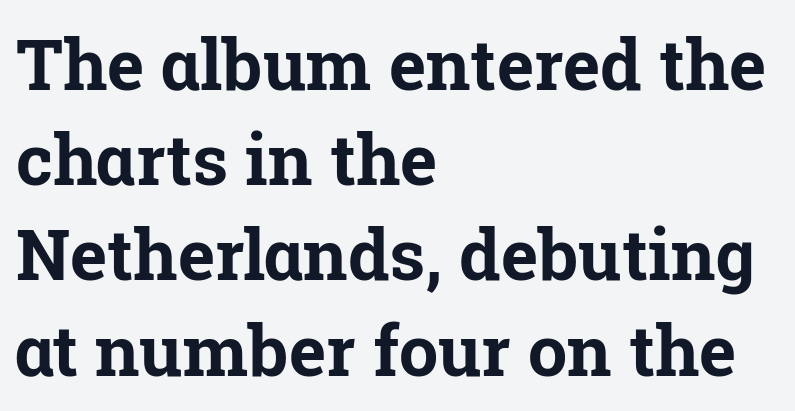
{"serif": "yes", "italic": "no", "bold": "yes", "weight": "bold", "width": "normal", "stroke_contrast": "low", "x_height": "medium", "monospaced": "no", "underline": "no", "align": "left", "line_spacing": "normal", "line_spacing_ratio": 1.36, "letter_spacing": "normal", "letter_spacing_em": 0.0, "glyph_px": 70}
